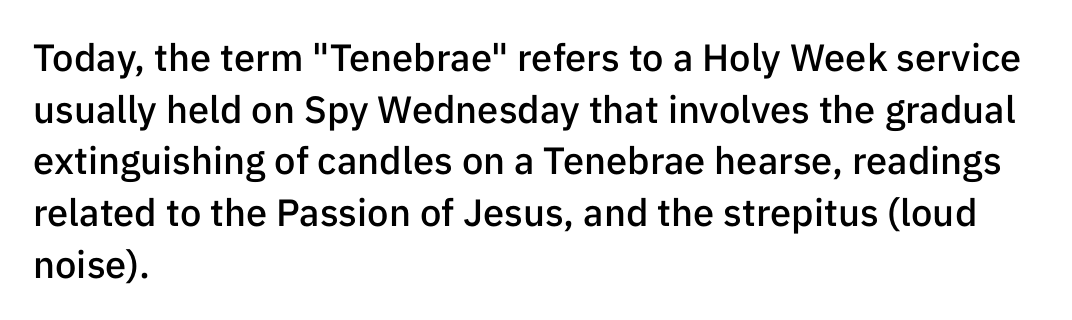
The image shows 38 px semibold sans-serif type, upright; set left-aligned, normal line spacing (1.36x), normal letter spacing, not underlined; low stroke contrast and a medium x-height.
